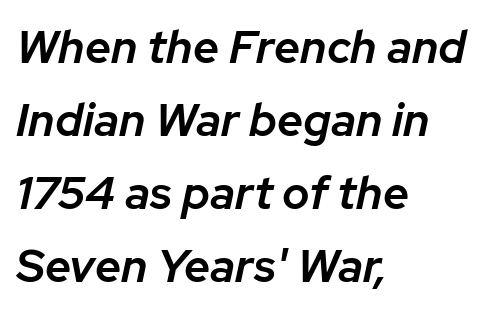
The image shows 46 px semibold type, italic (leaning right); set left-aligned, normal line spacing (1.59x), normal letter spacing, not underlined; low stroke contrast and a medium x-height.
